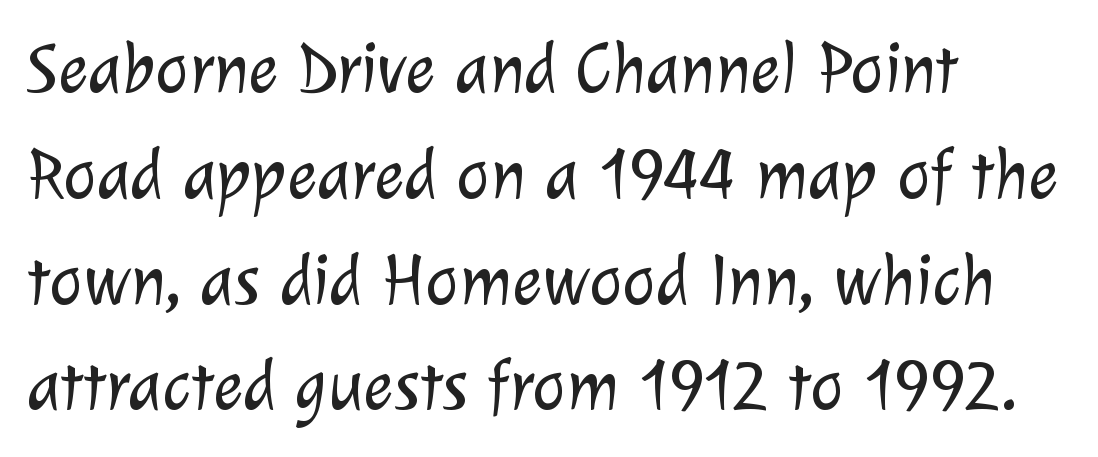
Just letters on the line, the space beneath them empty. Does extra space separate the letters? No, they use regular spacing. The type family on display is of the sans-serif kind. Spacing verdict: proportional, widths tailored to each character. Whoever set this chose a conventional vertical rhythm.
